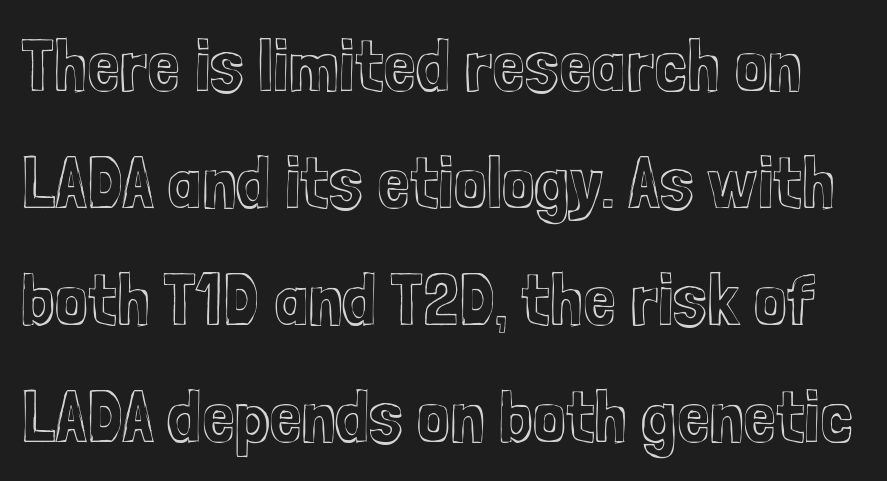
Is this a fixed-width face? No — the glyphs have proportional, varying widths. The gaps between neighbouring characters are ordinary and unremarkable. Students, observe: this is what conventionally led text looks like. Plain, unruled lines of type. Every character sits straight up, as roman type does.
